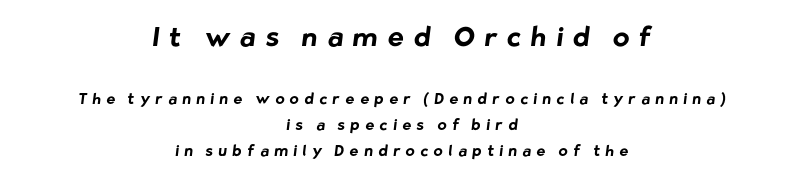
Tracking here is generous; glyphs stand well apart from one another. These lines stack symmetrically, like a column narrowing and widening about its center. Thick stems and heavy bowls — unmistakably bold. Typesetter's note — upper block bumped up in size, lower block left smaller. The space beneath each line is pristine and unruled.
